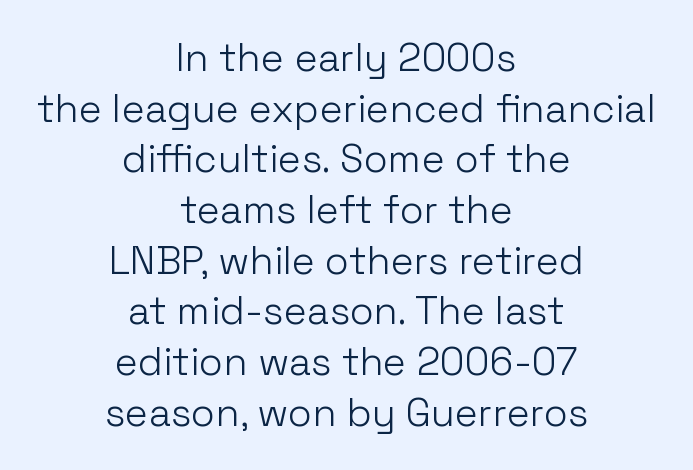
Q: Is the text bold? A: No.
Q: Is the text italic (slanted)? A: No, it is upright.
Q: Is the typeface a serif or a sans-serif typeface? A: Sans-serif.
Q: Is the text underlined? A: No.
Q: How is the paragraph aligned? A: Centered.
Q: Is the spacing between letters normal or unusually wide? A: Normal.
Q: Is the spacing between lines tight, normal or loose? A: Normal.
Q: Width (condensed, normal, or wide)? A: Normal.
Q: Stroke contrast? A: Low.
Q: x-height? A: Medium.
Q: Monospaced? A: No.
